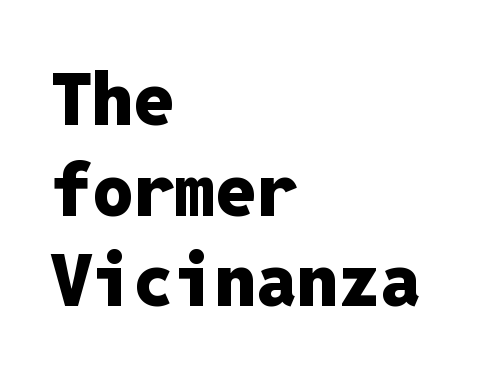
Style check: upright. Check where the strokes stop: nothing finishes them off — pure sans. These lines are set flush left with a ragged right edge. The passage shown has conventional tracking throughout. These lines are rendered in a fixed-pitch font. Underline: absent.
